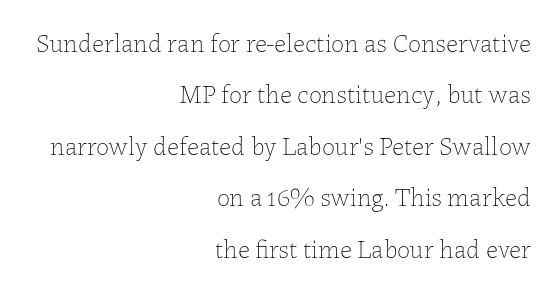
Q: Is the text bold? A: No.
Q: Is the text italic (slanted)? A: No, it is upright.
Q: Is the text underlined? A: No.
Q: How is the paragraph aligned? A: Right-aligned.
Q: Is the spacing between letters normal or unusually wide? A: Normal.
Q: Is the spacing between lines tight, normal or loose? A: Loose.
